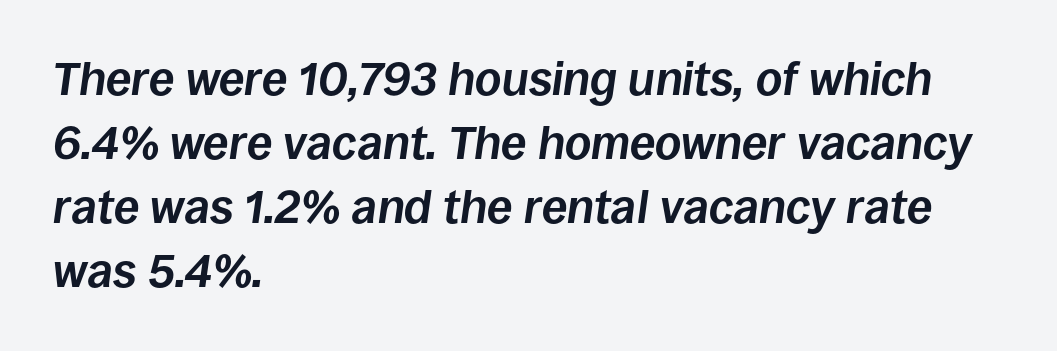
The lettering tilts uniformly, giving the passage an italic look. Letter spacing: default. Looks like regular typesetting: each glyph gets only the width it needs. Typographic density is high because the face is bold. Vertically, the passage feels balanced, rows spaced as you'd expect. These lines are set flush left with a ragged right edge.
